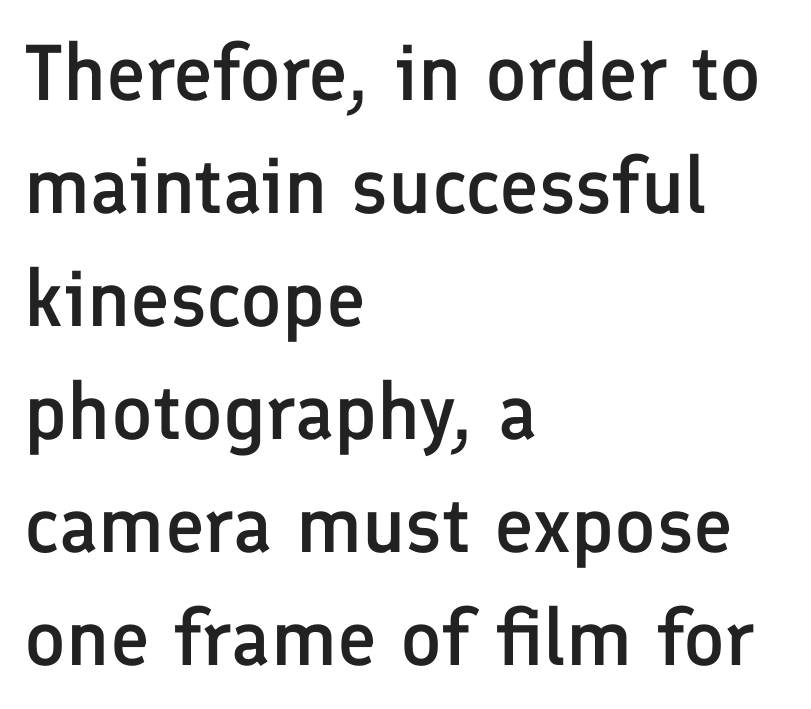
The image shows 79 px semibold sans-serif type, upright; set left-aligned, normal line spacing (1.43x), normal letter spacing, not underlined; low stroke contrast and a medium x-height.
